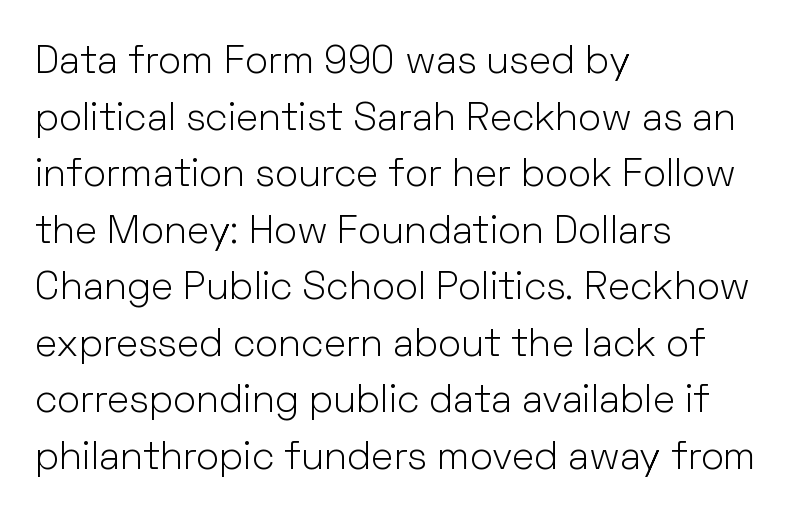
Q: Is the text bold? A: No.
Q: Is the text italic (slanted)? A: No, it is upright.
Q: Is the typeface a serif or a sans-serif typeface? A: Sans-serif.
Q: Is the text underlined? A: No.
Q: How is the paragraph aligned? A: Left-aligned.
Q: Is the spacing between letters normal or unusually wide? A: Normal.
Q: Is the spacing between lines tight, normal or loose? A: Normal.
Q: Width (condensed, normal, or wide)? A: Normal.
Q: Stroke contrast? A: Low.
Q: x-height? A: Medium.
Q: Monospaced? A: No.
